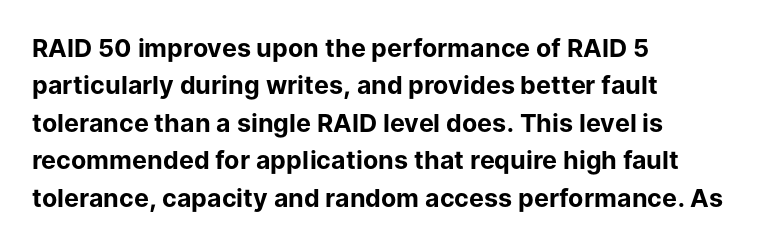
{"italic": "no", "bold": "yes", "underline": "no", "align": "left", "line_spacing": "normal", "line_spacing_ratio": 1.5, "letter_spacing": "normal", "letter_spacing_em": 0.0, "glyph_px": 25}
